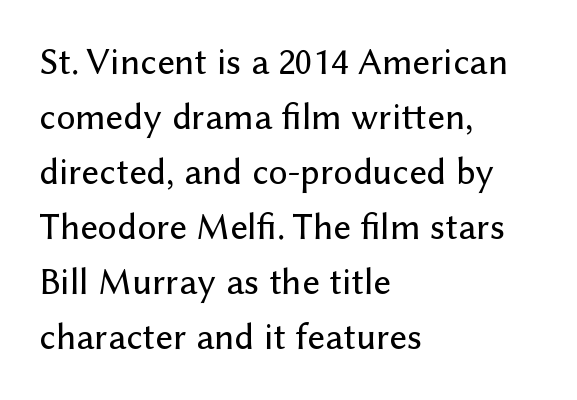
Q: Is the text italic (slanted)? A: No, it is upright.
Q: Is the typeface a serif or a sans-serif typeface? A: Sans-serif.
Q: Is the text underlined? A: No.
Q: How is the paragraph aligned? A: Left-aligned.
Q: Is the spacing between letters normal or unusually wide? A: Normal.
Q: Is the spacing between lines tight, normal or loose? A: Normal.
Q: Width (condensed, normal, or wide)? A: Normal.
Q: Stroke contrast? A: Low.
Q: x-height? A: Medium.
Q: Monospaced? A: No.
